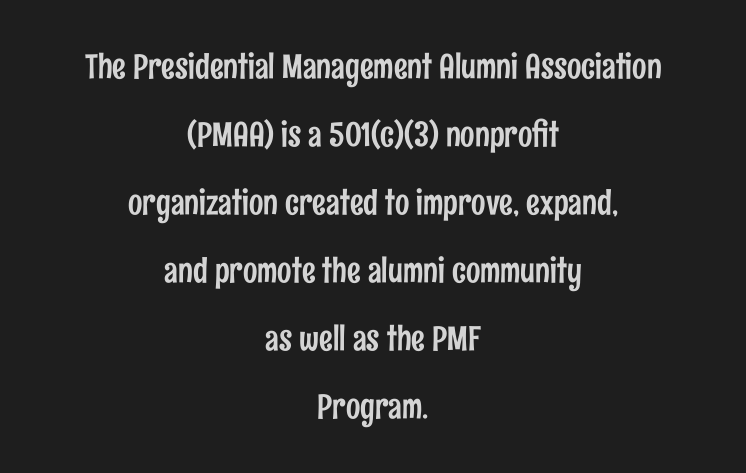
The image shows 34 px condensed sans-serif type, upright; set centered, loose line spacing (2.0x), normal letter spacing, not underlined; low stroke contrast and a medium x-height.
